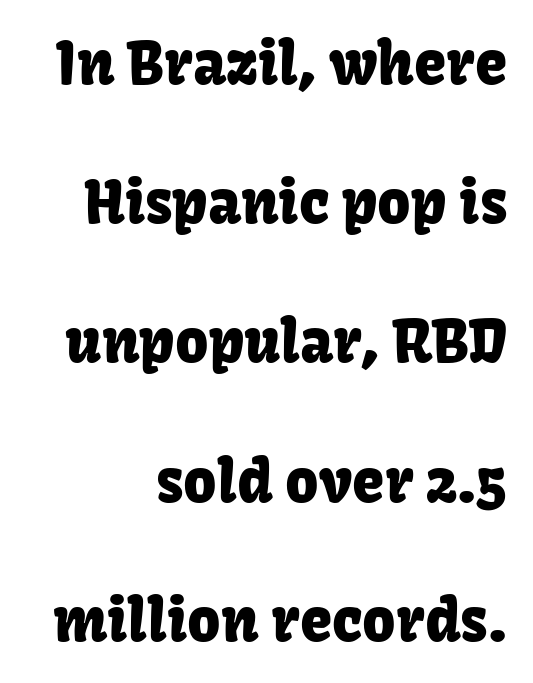
The image shows 58 px sans-serif type, upright; set loose line spacing (2.4x), normal letter spacing, not underlined; low stroke contrast and a medium x-height.
